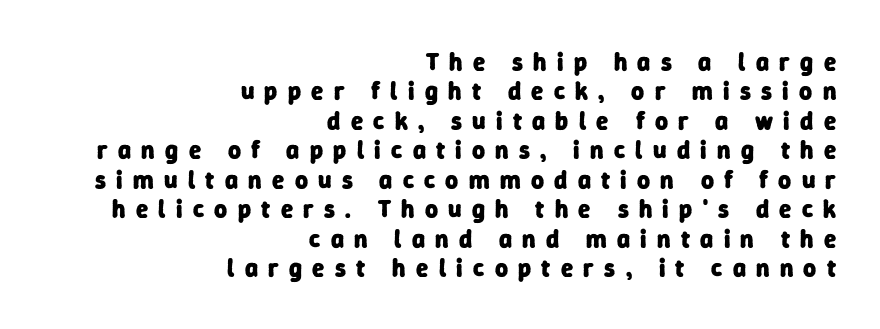
Teacher's note: observe the even right margin — that is flush-right alignment. A dark, heavy texture on the line: the type is bold. Only glyphs here, with clear space below each row. Spacing between characters has been opened up far beyond the box default.
